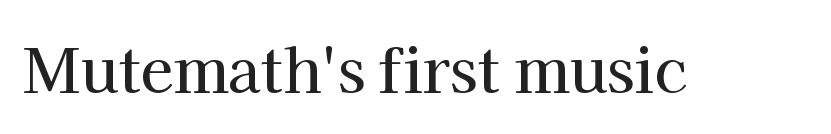
Is this a fixed-width face? No — the glyphs have proportional, varying widths. Every stem runs plumb, perpendicular to the baseline. A serif font was chosen for this passage. The area under the type is left untouched. Observe the ordinary spacing: letters are neighbours, not strangers.
